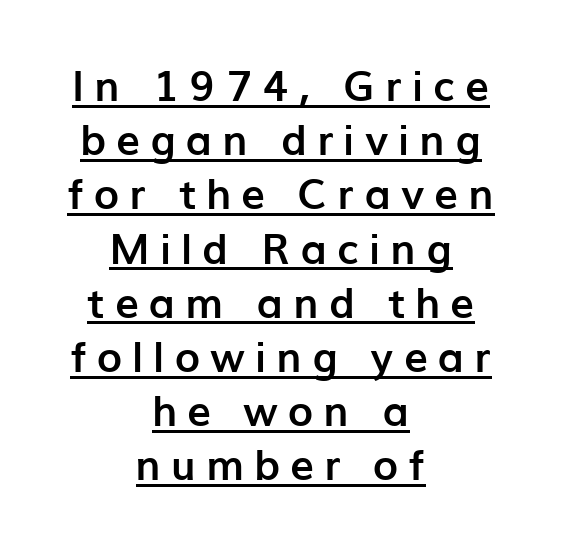
Q: Is the text bold? A: Yes.
Q: Is the text italic (slanted)? A: No, it is upright.
Q: Is the typeface a serif or a sans-serif typeface? A: Sans-serif.
Q: Is the text underlined? A: Yes.
Q: How is the paragraph aligned? A: Centered.
Q: Is the spacing between letters normal or unusually wide? A: Unusually wide.
Q: Is the spacing between lines tight, normal or loose? A: Normal.
Q: Width (condensed, normal, or wide)? A: Normal.
Q: Stroke contrast? A: Low.
Q: x-height? A: Medium.
Q: Monospaced? A: No.
